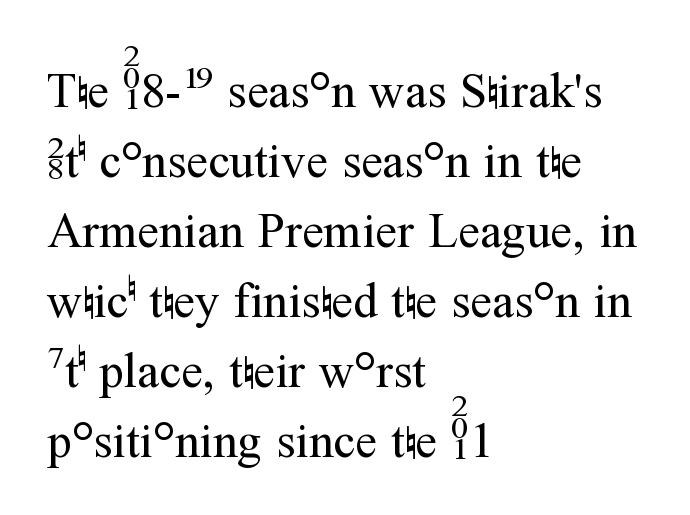
{"serif": "yes", "italic": "no", "bold": "no", "weight": "regular", "width": "normal", "stroke_contrast": "medium", "x_height": "medium", "monospaced": "no", "underline": "no", "align": "left", "line_spacing": "normal", "line_spacing_ratio": 1.43, "letter_spacing": "normal", "letter_spacing_em": 0.0, "glyph_px": 49}
